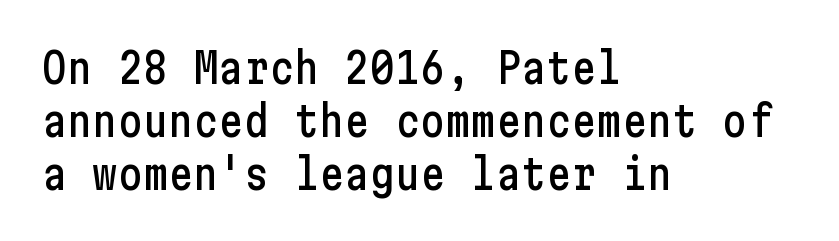
{"serif": "no", "italic": "no", "width": "condensed", "stroke_contrast": "low", "x_height": "medium", "underline": "no", "align": "left", "line_spacing": "normal", "line_spacing_ratio": 1.26, "letter_spacing": "normal", "letter_spacing_em": 0.0, "glyph_px": 42}
